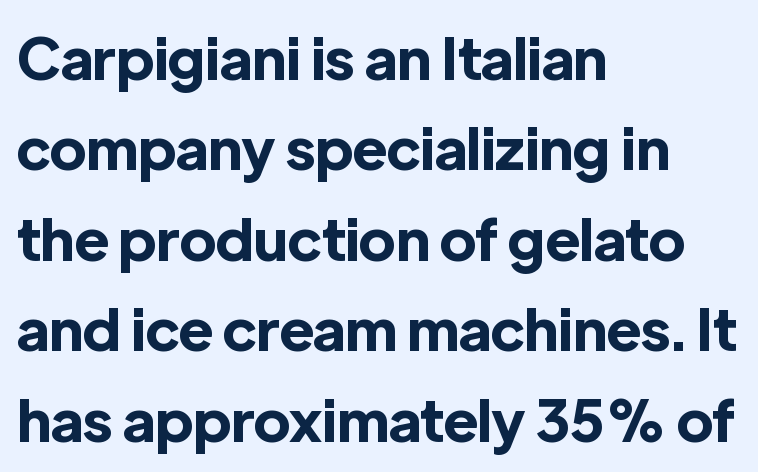
The image shows 58 px bold sans-serif type, upright; set left-aligned, normal line spacing (1.56x), normal letter spacing, not underlined; a medium x-height.
